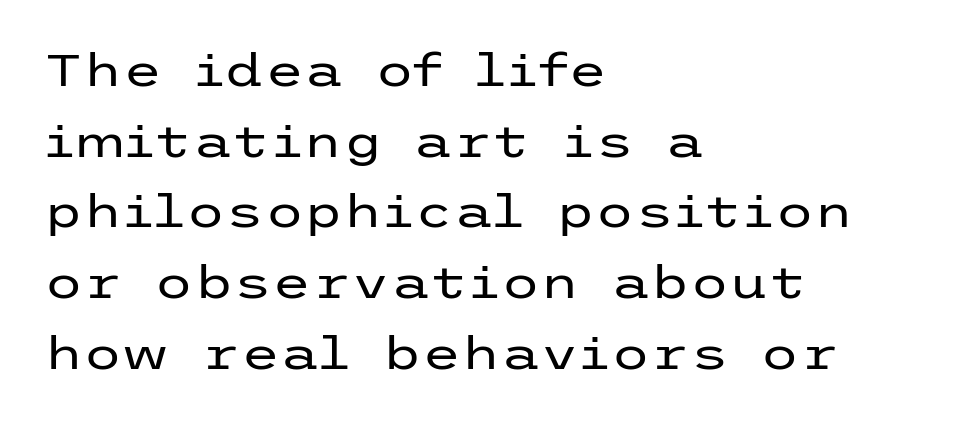
Weight: not bold — regular or lighter. A typesetter would call this zero additional tracking. The axis of the letterforms is exactly vertical. The text was rendered using a sans face with plain stroke endings.
